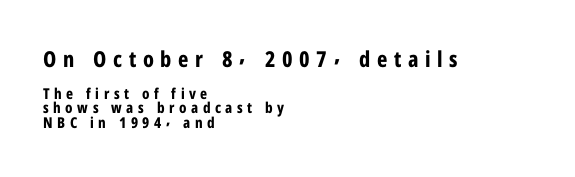
Cramped leading. Top chunk: large. Bottom chunk: small. Characters remain perfectly vertical along every line. The paragraph has a hard left edge and a soft right edge.
